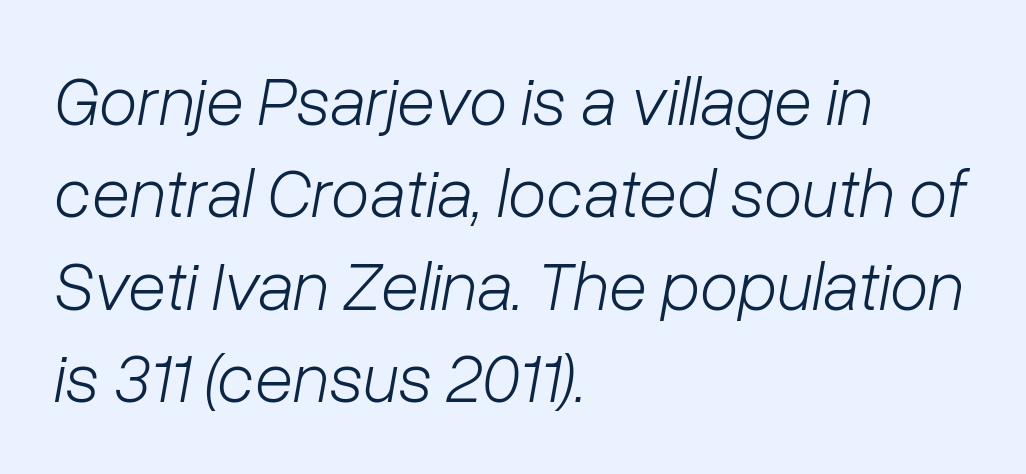
{"italic": "yes", "lean": "right", "slant_degrees": 10, "bold": "no", "weight": "light", "width": "normal", "stroke_contrast": "low", "x_height": "medium", "monospaced": "no", "underline": "no", "align": "left", "line_spacing": "normal", "line_spacing_ratio": 1.32, "letter_spacing": "normal", "letter_spacing_em": 0.0, "glyph_px": 70}
